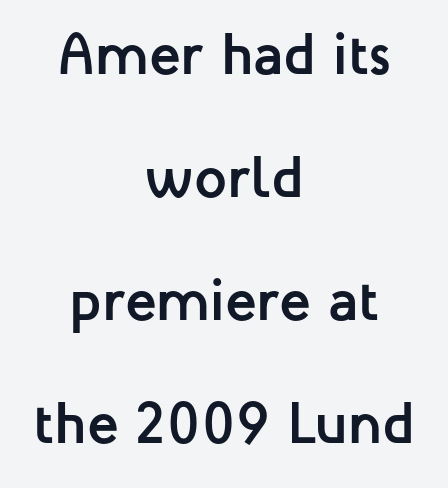
Q: Is the text bold? A: Yes.
Q: Is the text italic (slanted)? A: No, it is upright.
Q: Is the typeface a serif or a sans-serif typeface? A: Sans-serif.
Q: Is the text underlined? A: No.
Q: How is the paragraph aligned? A: Centered.
Q: Is the spacing between letters normal or unusually wide? A: Normal.
Q: Is the spacing between lines tight, normal or loose? A: Loose.
Q: Width (condensed, normal, or wide)? A: Normal.
Q: Stroke contrast? A: Low.
Q: x-height? A: Medium.
Q: Monospaced? A: No.
